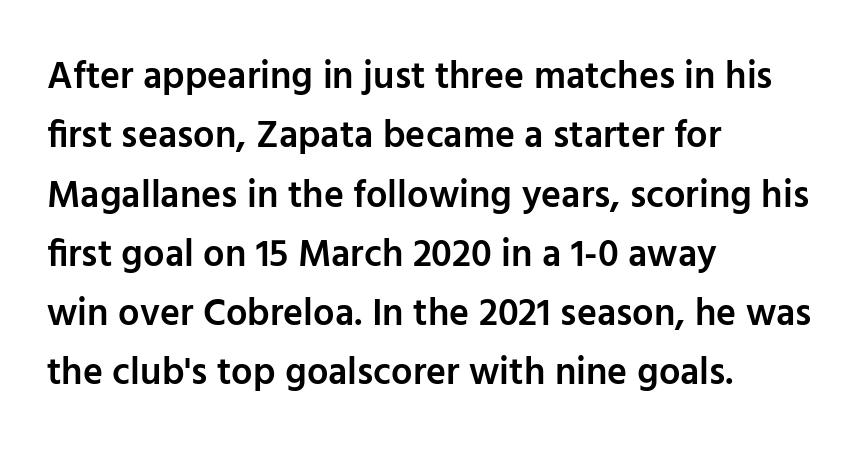
Q: Is the text bold? A: Semi-bold.
Q: Is the text italic (slanted)? A: No, it is upright.
Q: Is the typeface a serif or a sans-serif typeface? A: Sans-serif.
Q: Is the text underlined? A: No.
Q: How is the paragraph aligned? A: Left-aligned.
Q: Is the spacing between letters normal or unusually wide? A: Normal.
Q: Is the spacing between lines tight, normal or loose? A: Normal.
Q: Width (condensed, normal, or wide)? A: Normal.
Q: Stroke contrast? A: Low.
Q: x-height? A: Medium.
Q: Monospaced? A: No.
